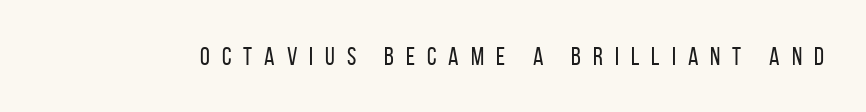
The image shows 25 px text type, upright; set unusually wide letter spacing (+0.48 em), not underlined.
